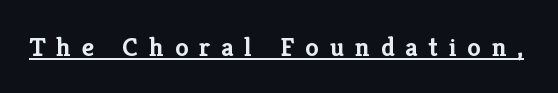
The image shows 27 px bold type, upright; set unusually wide letter spacing (+0.4 em), underlined.
